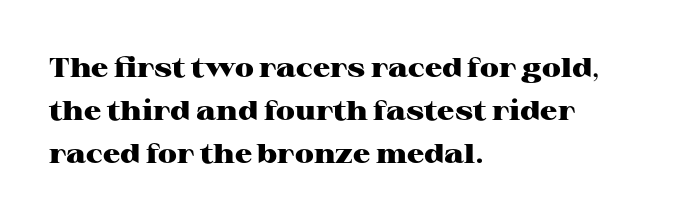
Typesetter's note: full bold, strokes at maximum text heaviness. Quick note: interline space is typical. Compared with a centered layout, this one pins lines to the left instead. Tall strokes in this sample are plumb rather than angled. The tracking reads as untouched default to a designer's eye. Has an underline been added? It has not.
